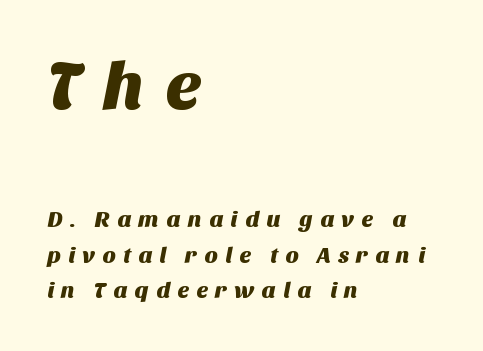
{"serif": "no", "width": "normal", "stroke_contrast": "medium", "x_height": "large", "monospaced": "no", "underline": "no", "align": "left", "line_spacing": "normal", "line_spacing_ratio": 1.54, "letter_spacing": "wide", "letter_spacing_em": 0.3, "larger_block": "first", "size_ratio": 2.96, "glyph_px": 68}
